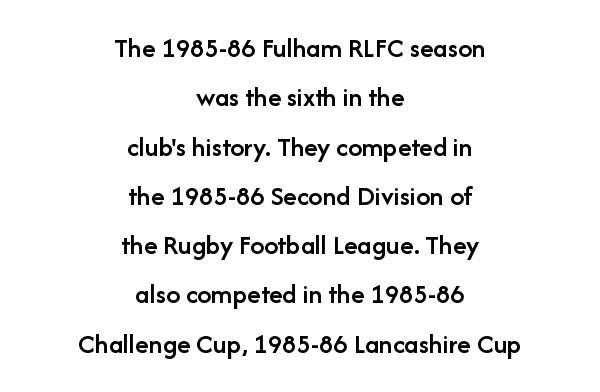
{"serif": "no", "italic": "no", "bold": "semi", "weight": "semibold", "width": "normal", "stroke_contrast": "low", "x_height": "medium", "monospaced": "no", "underline": "no", "align": "center", "line_spacing_ratio": 1.76, "letter_spacing": "normal", "letter_spacing_em": 0.0, "glyph_px": 28}
